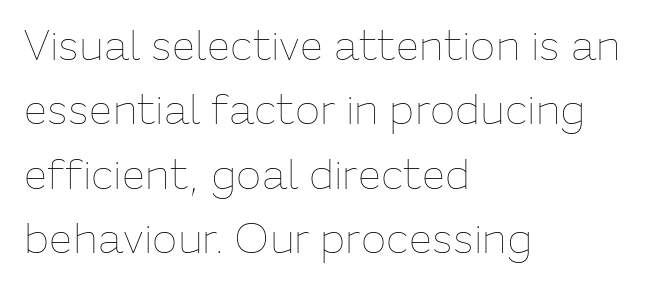
Here the glyphs are tracked normally, forming tight word shapes. The type sits square on the baseline with zero lean. You could not count columns in this text — the font is proportionally spaced. Each stroke keeps to a modest, everyday thickness or less. Underline: absent. If you drew a ruler down the left edge, every line would touch it.
